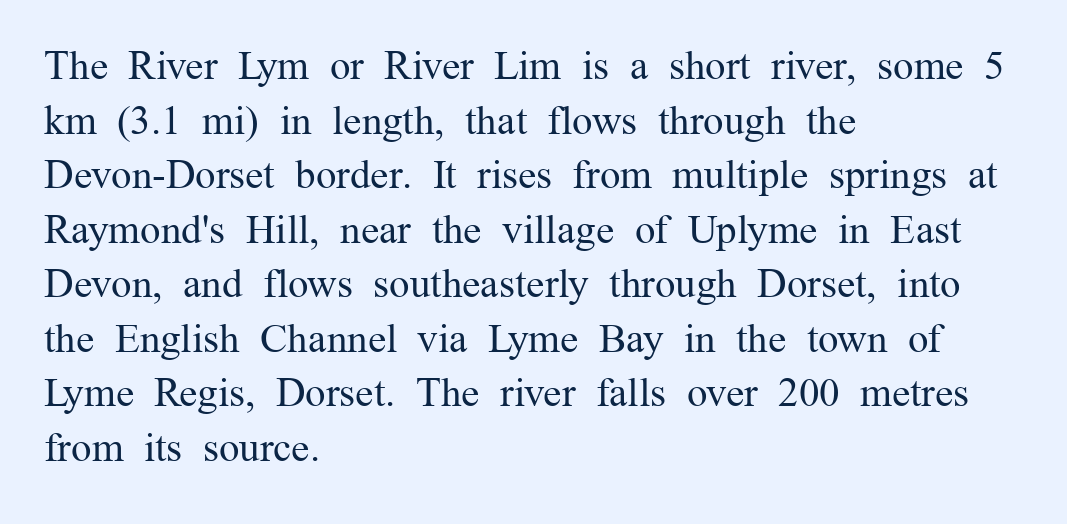
Q: Is the text bold? A: No.
Q: Is the text italic (slanted)? A: No, it is upright.
Q: Is the typeface a serif or a sans-serif typeface? A: Serif.
Q: Is the text underlined? A: No.
Q: How is the paragraph aligned? A: Left-aligned.
Q: Is the spacing between letters normal or unusually wide? A: Normal.
Q: Is the spacing between lines tight, normal or loose? A: Normal.
Q: Width (condensed, normal, or wide)? A: Normal.
Q: Stroke contrast? A: Medium.
Q: x-height? A: Medium.
Q: Monospaced? A: No.
